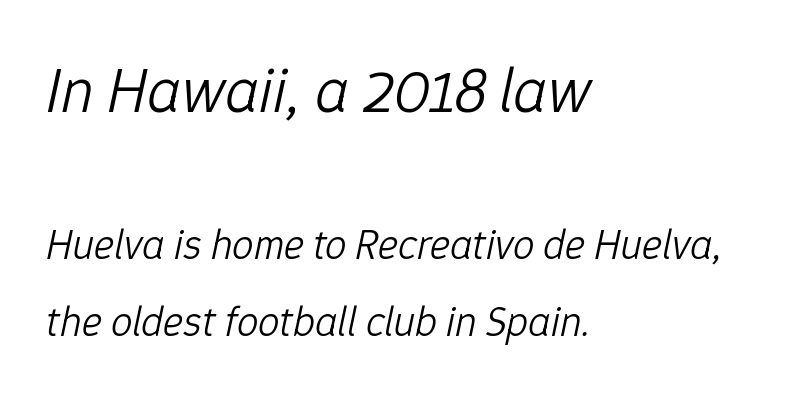
Q: Is the text bold? A: No.
Q: Is the text italic (slanted)? A: Yes, it leans right by about 12 degrees.
Q: Is the text underlined? A: No.
Q: How is the paragraph aligned? A: Left-aligned.
Q: Is the spacing between letters normal or unusually wide? A: Normal.
Q: Which block of text is set in a larger size, the first (top) or the second (bottom)? A: The first (top) one.
Q: Width (condensed, normal, or wide)? A: Normal.
Q: Stroke contrast? A: Low.
Q: x-height? A: Medium.
Q: Monospaced? A: No.
